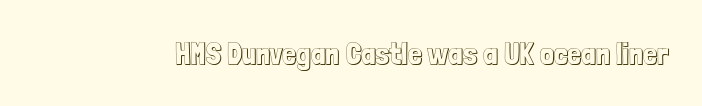
Q: Is the text italic (slanted)? A: No, it is upright.
Q: Is the text underlined? A: No.
Q: Is the spacing between letters normal or unusually wide? A: Normal.
Q: Width (condensed, normal, or wide)? A: Condensed.
Q: x-height? A: Medium.
Q: Monospaced? A: No.
